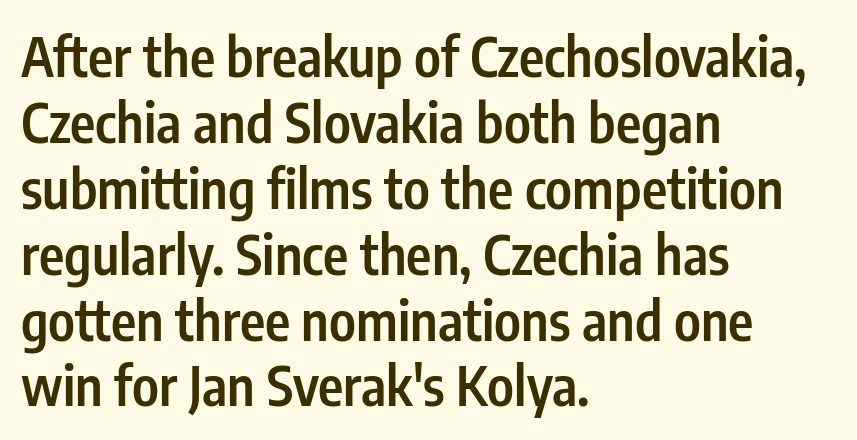
The words here are not underlined. How are the letters spaced? Ordinarily, with no added tracking. The face used here is a sans, in the tradition of grotesques and geometrics. Notice how the passage keeps a crisp vertical edge on the left only.
